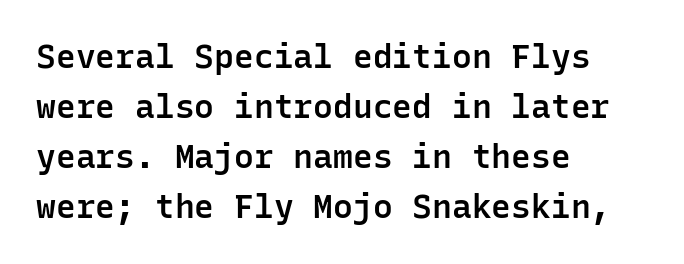
{"serif": "no", "italic": "no", "bold": "semi", "weight": "semibold", "width": "normal", "stroke_contrast": "low", "x_height": "medium", "monospaced": "yes", "underline": "no", "align": "left", "line_spacing": "normal", "line_spacing_ratio": 1.52, "letter_spacing": "normal", "letter_spacing_em": 0.0, "glyph_px": 33}
